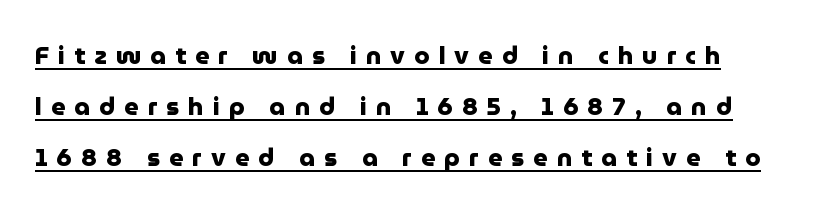
{"italic": "no", "bold": "yes", "underline": "yes", "line_spacing": "loose", "line_spacing_ratio": 2.04, "letter_spacing": "wide", "letter_spacing_em": 0.36, "glyph_px": 25}
